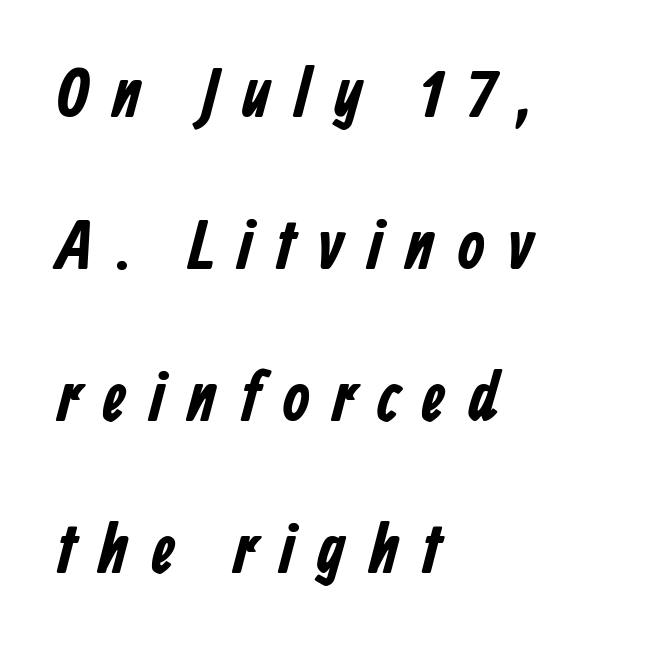
{"serif": "no", "width": "condensed", "stroke_contrast": "low", "x_height": "medium", "monospaced": "no", "underline": "no", "align": "left", "line_spacing": "loose", "line_spacing_ratio": 2.17, "letter_spacing": "wide", "letter_spacing_em": 0.31, "glyph_px": 70}
